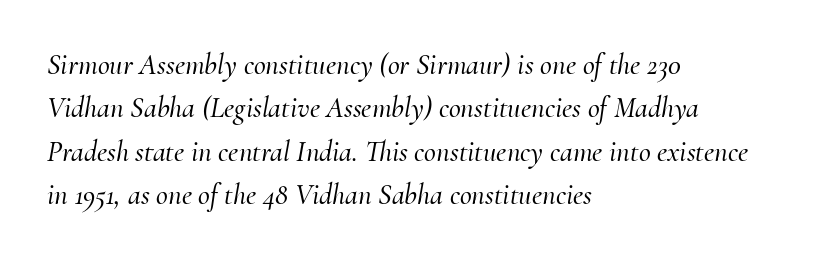
The image shows 29 px serif type, italic (leaning right); set left-aligned, normal line spacing (1.5x), normal letter spacing, not underlined; medium stroke contrast and a small x-height.
